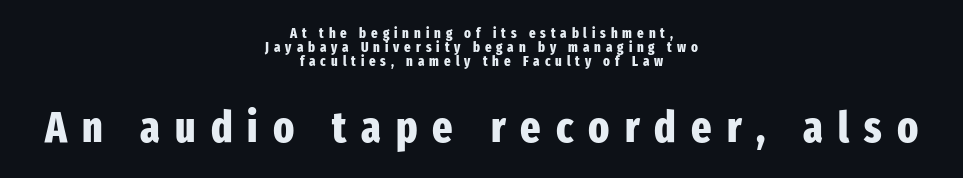
The image shows 43 px heavy, condensed sans-serif type, upright; set centered, tight line spacing (1.01x), unusually wide letter spacing (+0.35 em), not underlined; the second (bottom) block is 3.07x larger; low stroke contrast and a medium x-height.
